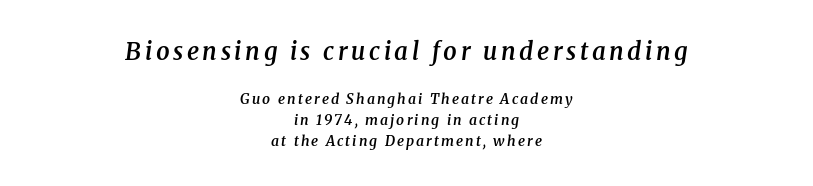
The image shows 24 px text type, italic (leaning right); set centered, normal line spacing (1.47x), not underlined; the first (top) block is 1.71x larger.
